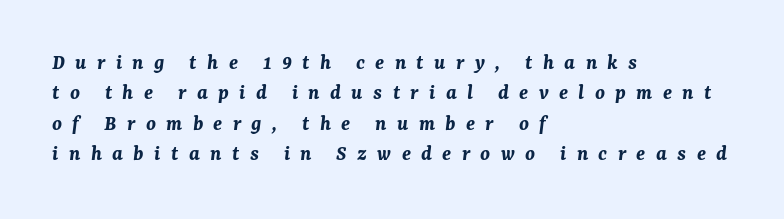
The image shows 22 px bold type, italic (leaning right); set left-aligned, normal line spacing (1.38x), unusually wide letter spacing (+0.47 em), not underlined.
